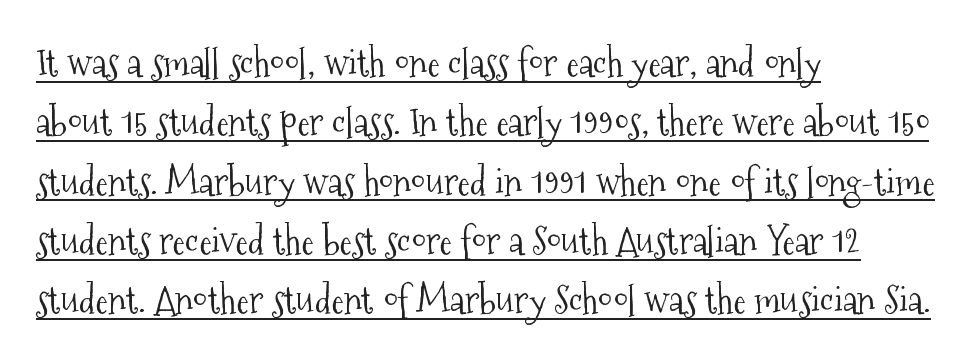
The image shows 38 px light, condensed serif type, upright; set left-aligned, normal line spacing (1.56x), normal letter spacing, underlined; medium stroke contrast and a medium x-height.
